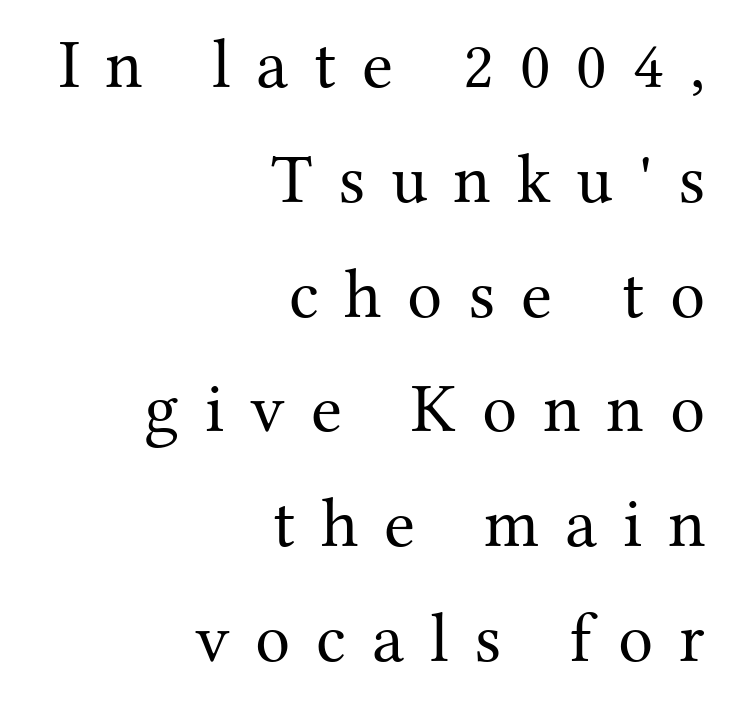
Honestly, the letter spacing is so wide it's the main thing you notice. A typesetter would mark this as roman, not italic. The space beneath each line is pristine and unruled. The letters advance in unequal steps, a hallmark of proportional type.
